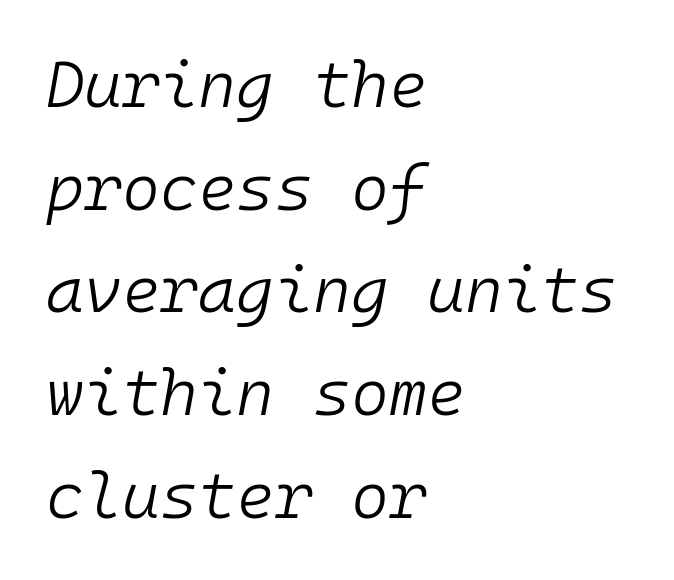
{"italic": "yes", "lean": "right", "slant_degrees": 10, "bold": "no", "weight": "light", "width": "normal", "stroke_contrast": "low", "x_height": "medium", "monospaced": "yes", "underline": "no", "align": "left", "line_spacing": "normal", "line_spacing_ratio": 1.58, "letter_spacing": "normal", "letter_spacing_em": 0.0, "glyph_px": 65}
